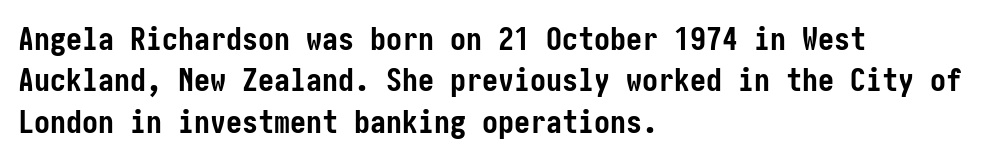
Q: Is the text bold? A: Yes.
Q: Is the text italic (slanted)? A: No, it is upright.
Q: Is the typeface a serif or a sans-serif typeface? A: Sans-serif.
Q: Is the text underlined? A: No.
Q: How is the paragraph aligned? A: Left-aligned.
Q: Is the spacing between letters normal or unusually wide? A: Normal.
Q: Is the spacing between lines tight, normal or loose? A: Normal.
Q: Width (condensed, normal, or wide)? A: Condensed.
Q: Stroke contrast? A: Low.
Q: x-height? A: Medium.
